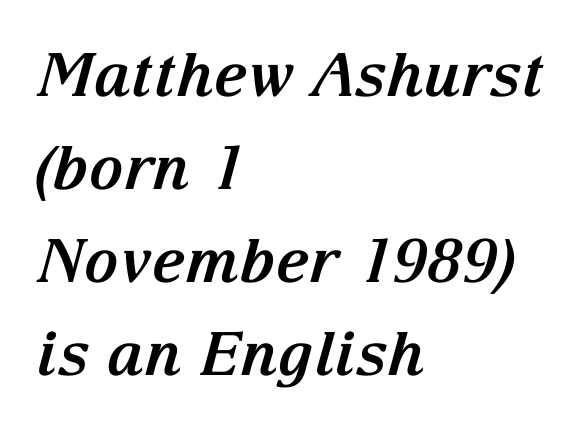
Horizontal bands of white between lines are of average thickness. The rendering uses natural spacing where letterforms have individual widths. Plenty of ink on the page — the face is bold. In terms of letterform style, serifs are clearly present. The font's italic variant was chosen for this text.
